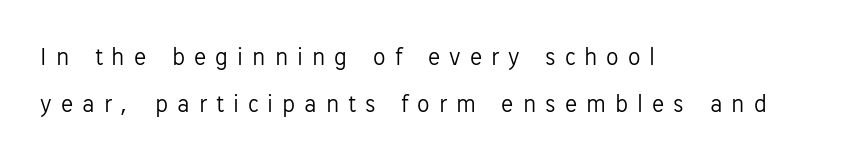
Q: Is the text bold? A: No.
Q: Is the text italic (slanted)? A: No, it is upright.
Q: Is the text underlined? A: No.
Q: How is the paragraph aligned? A: Left-aligned.
Q: Is the spacing between letters normal or unusually wide? A: Unusually wide.
